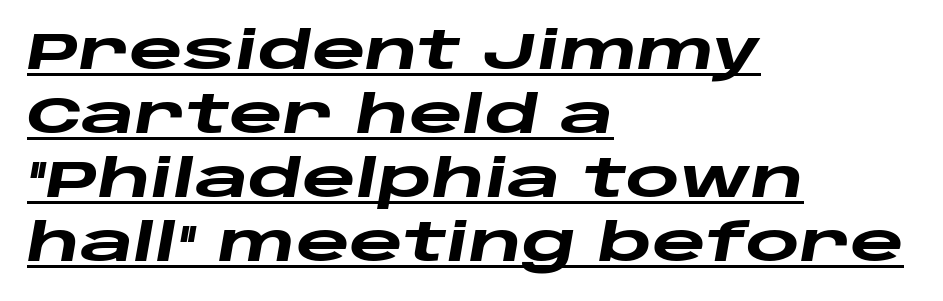
The image shows 52 px heavy, wide type, italic (leaning right); set left-aligned, line spacing 1.23x, normal letter spacing, underlined; low stroke contrast and a large x-height.
